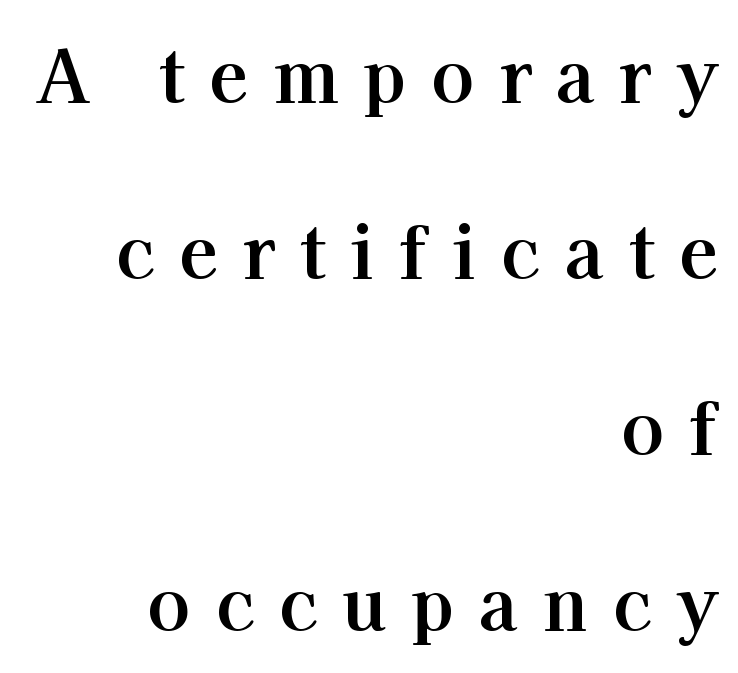
The image shows 71 px bold serif type, upright; set right-aligned, loose line spacing (2.48x), unusually wide letter spacing (+0.35 em), not underlined; high stroke contrast and a medium x-height.
